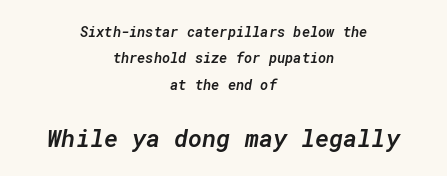
Q: Is the text bold? A: Semi-bold.
Q: Is the text italic (slanted)? A: Yes, it leans right by about 10 degrees.
Q: Is the text underlined? A: No.
Q: How is the paragraph aligned? A: Centered.
Q: Is the spacing between letters normal or unusually wide? A: Normal.
Q: Which block of text is set in a larger size, the first (top) or the second (bottom)? A: The second (bottom) one.
